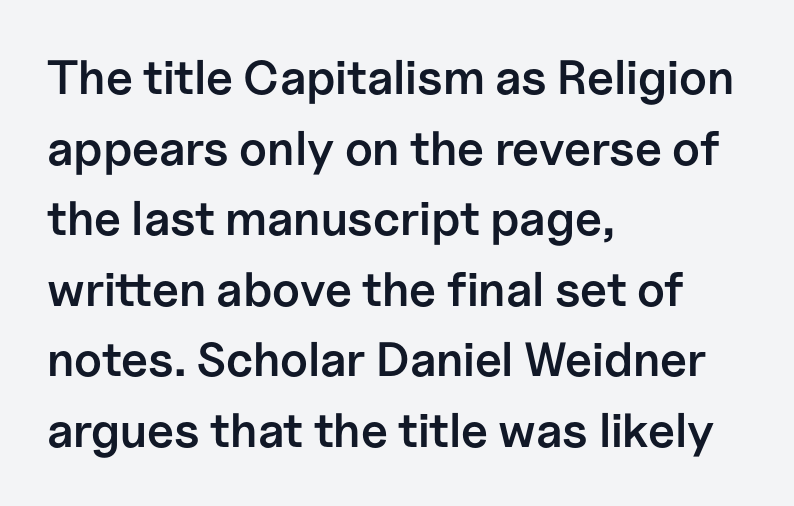
{"serif": "no", "italic": "no", "bold": "semi", "weight": "semibold", "width": "normal", "stroke_contrast": "low", "x_height": "medium", "monospaced": "no", "underline": "no", "align": "left", "line_spacing": "normal", "line_spacing_ratio": 1.47, "letter_spacing": "normal", "letter_spacing_em": 0.0, "glyph_px": 48}
